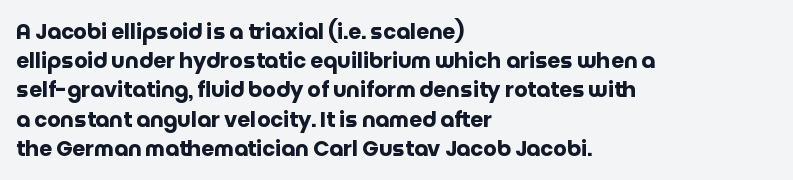
Q: Is the text bold? A: Yes.
Q: Is the text italic (slanted)? A: No, it is upright.
Q: Is the text underlined? A: No.
Q: How is the paragraph aligned? A: Left-aligned.
Q: Is the spacing between letters normal or unusually wide? A: Normal.
Q: Is the spacing between lines tight, normal or loose? A: Normal.
